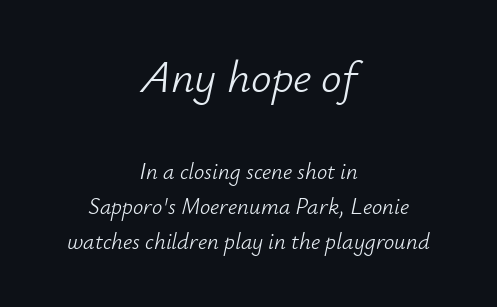
Short note: letters normally spaced. The rag falls on both sides of this text block equally. Regular leading. Large over small — that's the arrangement of the two blocks here. The specimen reads as italic at a glance. The foot of each line stays bare and open.
